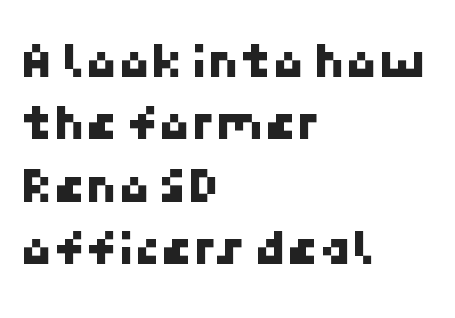
The image shows 52 px sans-serif type; set left-aligned, line spacing 1.2x, normal letter spacing, not underlined; low stroke contrast and a medium x-height.
